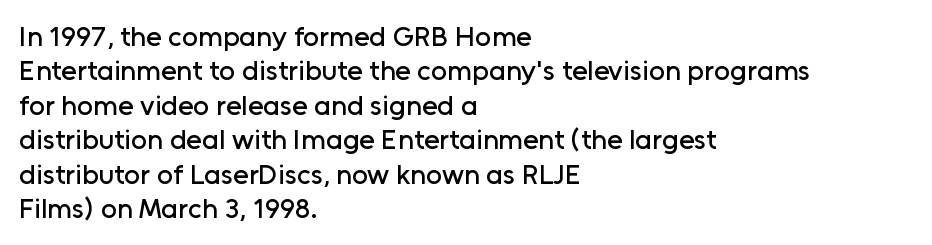
{"serif": "no", "italic": "no", "width": "normal", "stroke_contrast": "low", "x_height": "medium", "monospaced": "no", "underline": "no", "align": "left", "line_spacing_ratio": 1.23, "letter_spacing": "normal", "letter_spacing_em": 0.0, "glyph_px": 28}
